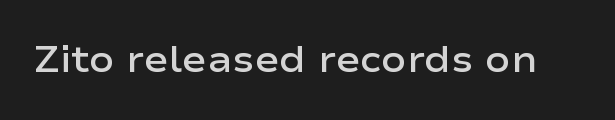
Upright lettering throughout. Stroke terminals: plain, sans-serif. Clear beneath every line of the passage. Students, this is semibold: more ink than regular, less than bold. The face used here is proportionally spaced, like ordinary book or web type.
